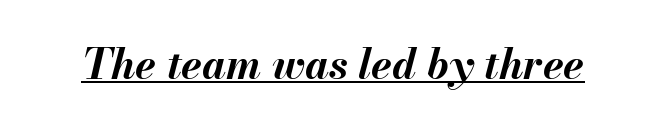
Q: Is the text bold? A: Yes.
Q: Is the text italic (slanted)? A: Yes, it leans right by about 13 degrees.
Q: Is the text underlined? A: Yes.
Q: Is the spacing between letters normal or unusually wide? A: Normal.
Q: Width (condensed, normal, or wide)? A: Normal.
Q: Stroke contrast? A: Medium.
Q: x-height? A: Small.
Q: Monospaced? A: No.
